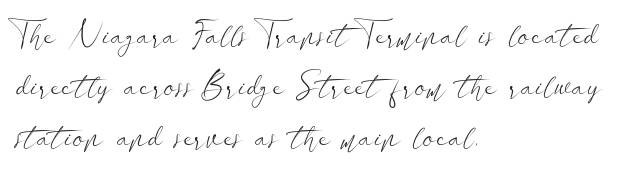
{"serif": "no", "bold": "no", "weight": "light", "width": "wide", "stroke_contrast": "low", "x_height": "small", "monospaced": "no", "underline": "no", "align": "left", "line_spacing": "normal", "line_spacing_ratio": 1.55, "letter_spacing": "normal", "letter_spacing_em": 0.0, "glyph_px": 33}
